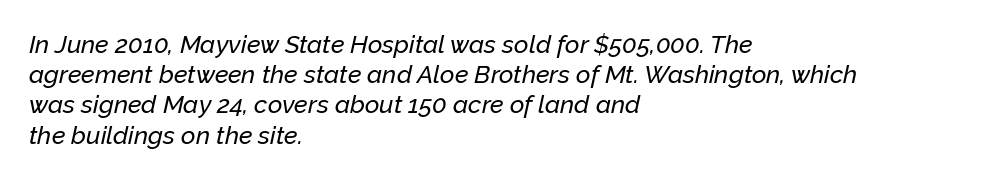
The image shows 25 px text type, italic (leaning right); set left-aligned, line spacing 1.21x, normal letter spacing, not underlined.
